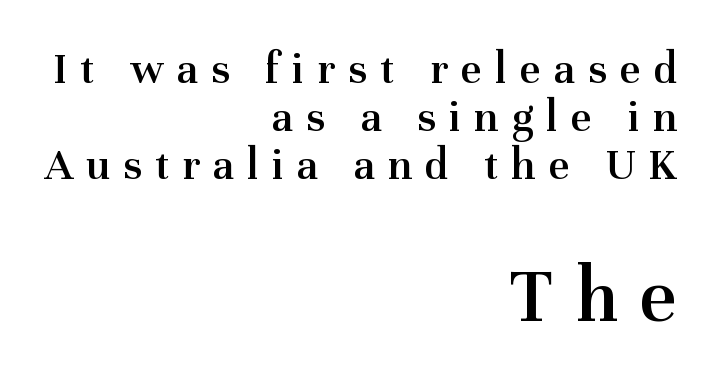
Q: Is the text bold? A: Semi-bold.
Q: Is the text italic (slanted)? A: No, it is upright.
Q: Is the typeface a serif or a sans-serif typeface? A: Serif.
Q: Is the text underlined? A: No.
Q: How is the paragraph aligned? A: Right-aligned.
Q: Is the spacing between letters normal or unusually wide? A: Unusually wide.
Q: Is the spacing between lines tight, normal or loose? A: Tight.
Q: Which block of text is set in a larger size, the first (top) or the second (bottom)? A: The second (bottom) one.
Q: Width (condensed, normal, or wide)? A: Normal.
Q: Stroke contrast? A: Medium.
Q: x-height? A: Medium.
Q: Monospaced? A: No.
